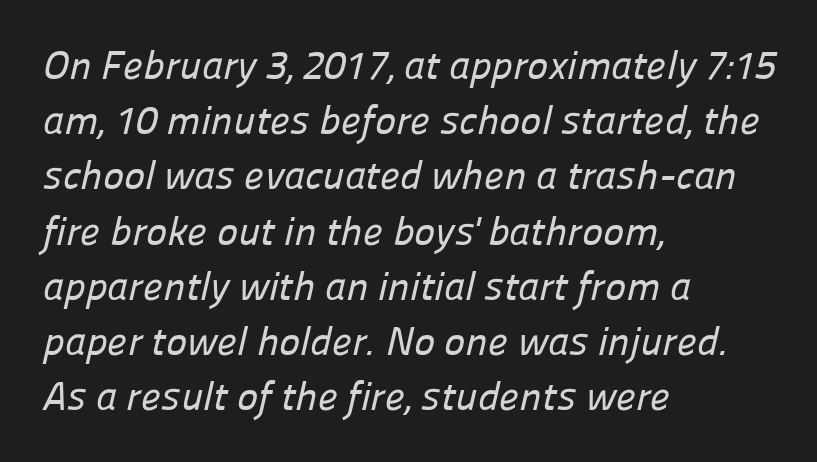
Q: Is the typeface a serif or a sans-serif typeface? A: Sans-serif.
Q: Is the text underlined? A: No.
Q: How is the paragraph aligned? A: Left-aligned.
Q: Is the spacing between letters normal or unusually wide? A: Normal.
Q: Is the spacing between lines tight, normal or loose? A: Normal.
Q: Width (condensed, normal, or wide)? A: Normal.
Q: Stroke contrast? A: Low.
Q: x-height? A: Medium.
Q: Monospaced? A: No.
